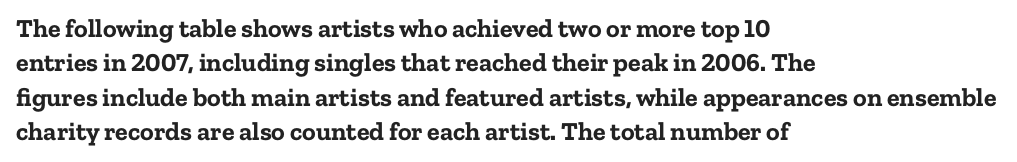
The image shows 26 px bold type, upright; set left-aligned, normal line spacing (1.32x), normal letter spacing, not underlined.
